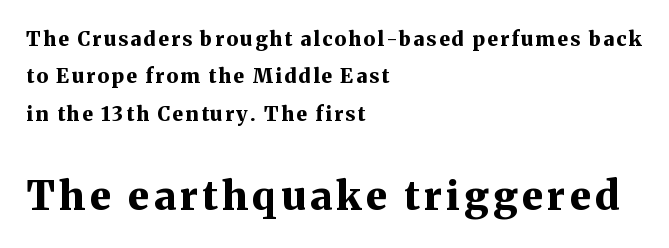
{"serif": "yes", "italic": "no", "bold": "yes", "weight": "bold", "width": "normal", "stroke_contrast": "medium", "x_height": "medium", "monospaced": "no", "underline": "no", "align": "left", "line_spacing_ratio": 1.87, "larger_block": "second", "size_ratio": 2.0, "glyph_px": 40}
